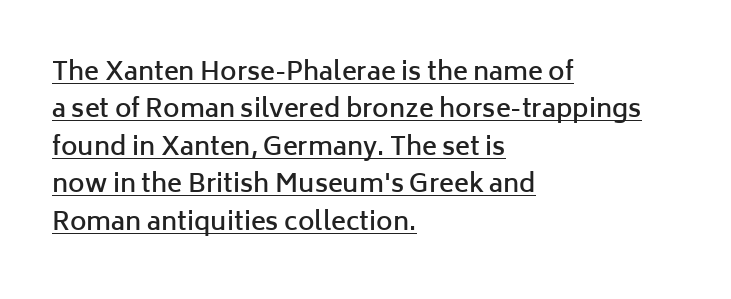
The image shows 25 px text type, upright; set left-aligned, normal line spacing (1.5x), normal letter spacing, underlined.
